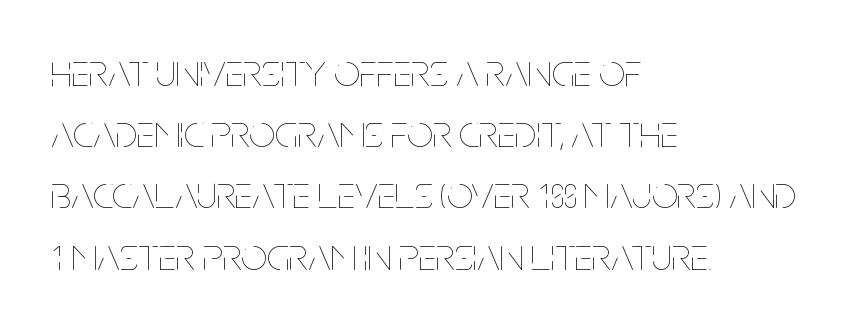
Q: Is the text bold? A: No.
Q: Is the text italic (slanted)? A: No, it is upright.
Q: Is the text underlined? A: No.
Q: How is the paragraph aligned? A: Left-aligned.
Q: Is the spacing between letters normal or unusually wide? A: Normal.
Q: Is the spacing between lines tight, normal or loose? A: Normal.
Q: Width (condensed, normal, or wide)? A: Condensed.
Q: Stroke contrast? A: Low.
Q: x-height? A: Large.
Q: Monospaced? A: No.
